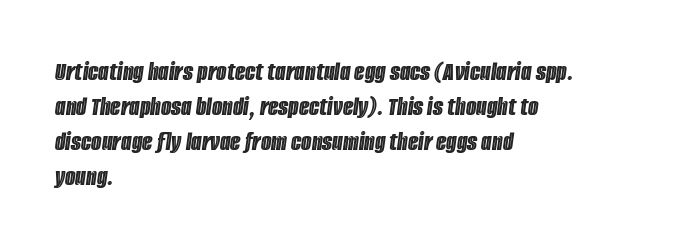
Underline: absent. Every character sits at an angle, as italics do. Every row of glyphs begins at an identical x-position on the left. The lines sit at an ordinary, default distance from one another. The line texture is even and compact thanks to regular tracking.
